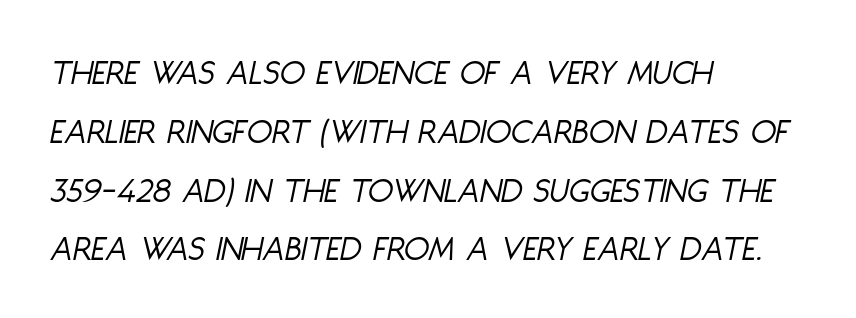
The image shows 37 px light, condensed type, italic (leaning right); set left-aligned, normal line spacing (1.59x), normal letter spacing, not underlined; low stroke contrast and a large x-height.
